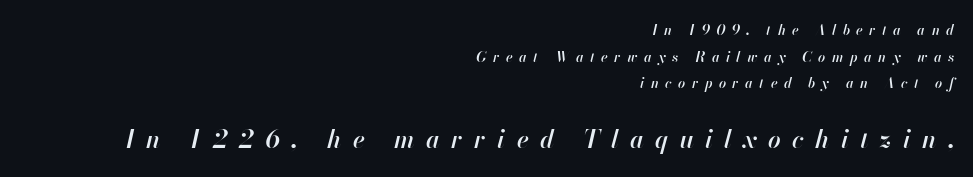
Tracking value appears strongly positive — letters spread wide. Vertically, the passage feels expansive, rows floating well apart. The area under the type is left untouched. The characters look somewhat weighty, a semibold short of true bold. If you squint, the bottom block still reads clearly — it's the larger of the two. Characters are canted at an angle relative to the baseline's perpendicular.
